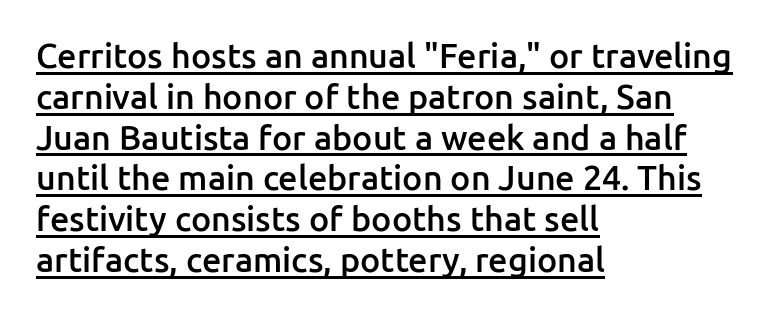
The letters sit at their default tracking, neither squeezed nor spread. Grotesque or geometric, the face here clearly has no serifs. Proportional: the letters do not fall into vertical columns. Weight: semibold (demi). Casual observation: everything's shoved over to the left. If you drew a line through each stem, it would be perfectly vertical.
